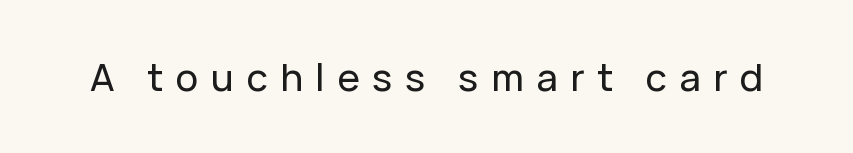
{"serif": "no", "italic": "no", "width": "normal", "stroke_contrast": "low", "x_height": "medium", "monospaced": "no", "underline": "no", "letter_spacing": "wide", "letter_spacing_em": 0.33, "glyph_px": 38}
